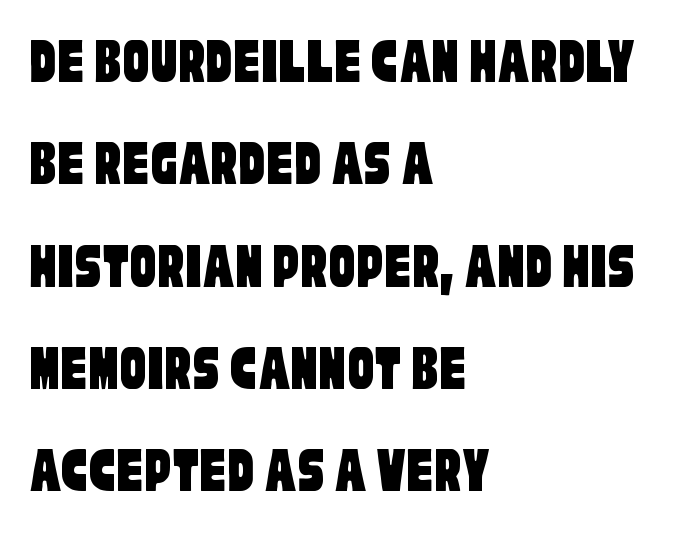
In terms of leading, this rendering sits right in the middle. Any mark beneath the type? The region is blank. The passage is arranged the way most books set body copy — flush left. No feet cap the strokes, marking this as sans-serif type.
